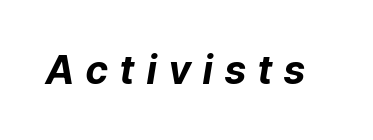
Weight: bold. The type is letterspaced generously, with wide tracking. Looks like regular typesetting: each glyph gets only the width it needs. Observe the lean: these are italic letterforms.
